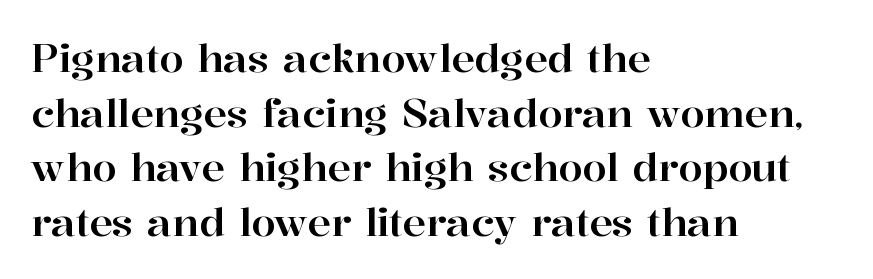
Q: Is the text italic (slanted)? A: No, it is upright.
Q: Is the typeface a serif or a sans-serif typeface? A: Serif.
Q: Is the text underlined? A: No.
Q: How is the paragraph aligned? A: Left-aligned.
Q: Is the spacing between letters normal or unusually wide? A: Normal.
Q: Is the spacing between lines tight, normal or loose? A: Normal.
Q: Width (condensed, normal, or wide)? A: Normal.
Q: Stroke contrast? A: High.
Q: x-height? A: Medium.
Q: Monospaced? A: No.
